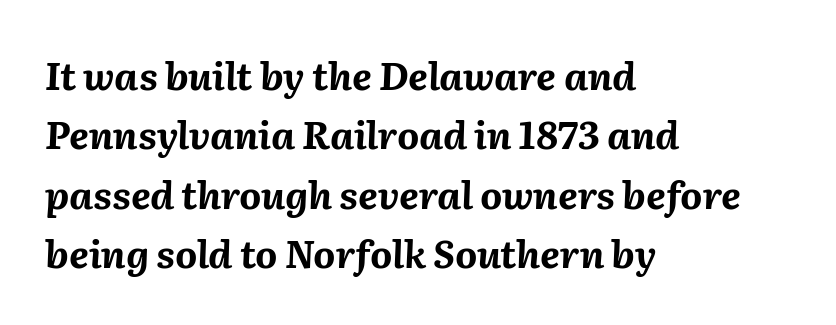
Q: Is the text bold? A: Yes.
Q: Is the text italic (slanted)? A: Yes, it leans right by about 2 degrees.
Q: Is the text underlined? A: No.
Q: How is the paragraph aligned? A: Left-aligned.
Q: Is the spacing between letters normal or unusually wide? A: Normal.
Q: Is the spacing between lines tight, normal or loose? A: Normal.
Q: Width (condensed, normal, or wide)? A: Normal.
Q: Stroke contrast? A: Medium.
Q: x-height? A: Medium.
Q: Monospaced? A: No.
